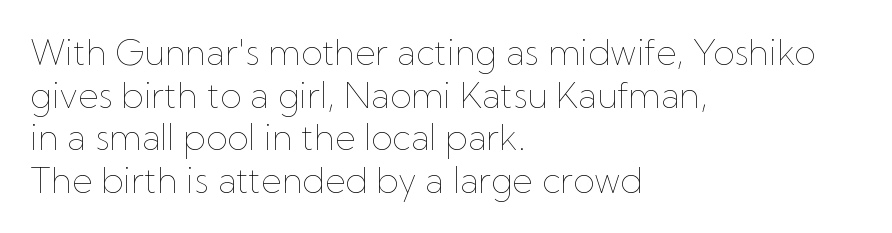
{"italic": "no", "bold": "no", "weight": "thin", "width": "normal", "stroke_contrast": "low", "x_height": "medium", "monospaced": "no", "underline": "no", "align": "left", "line_spacing_ratio": 1.22, "letter_spacing": "normal", "letter_spacing_em": 0.0, "glyph_px": 35}
